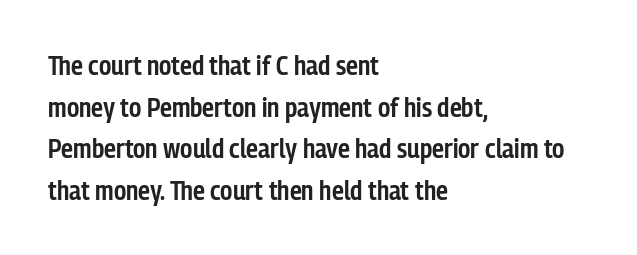
{"italic": "no", "bold": "semi", "underline": "no", "align": "left", "line_spacing": "normal", "line_spacing_ratio": 1.54, "letter_spacing": "normal", "letter_spacing_em": 0.0, "glyph_px": 27}
